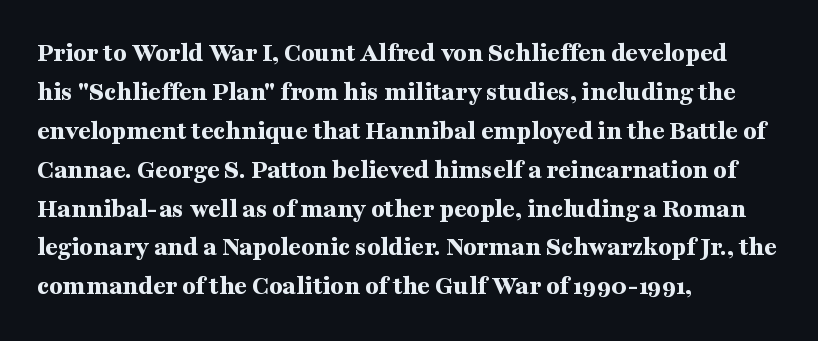
The image shows 27 px bold type, upright; set left-aligned, normal line spacing (1.44x), normal letter spacing, not underlined.
